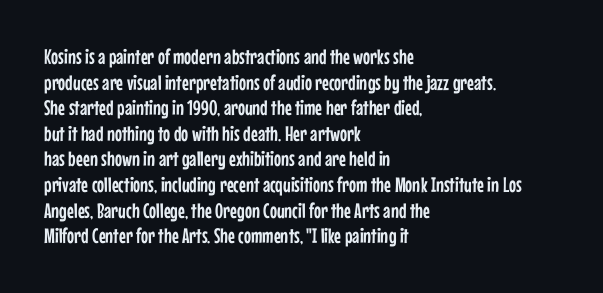
Line beginnings align vertically; line endings do not. Posture: vertical. A typesetter would call this zero additional tracking. The baseline area is clear.
